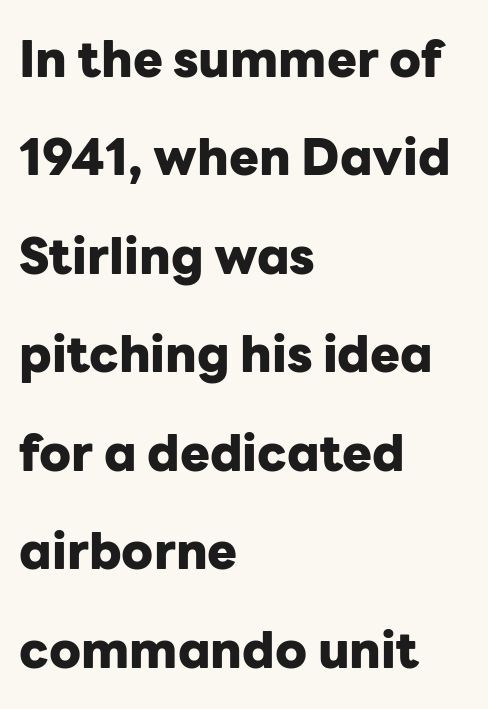
{"serif": "no", "italic": "no", "bold": "yes", "weight": "heavy", "width": "normal", "stroke_contrast": "low", "x_height": "medium", "monospaced": "no", "underline": "no", "align": "left", "line_spacing": "loose", "line_spacing_ratio": 1.97, "letter_spacing": "normal", "letter_spacing_em": 0.0, "glyph_px": 50}
